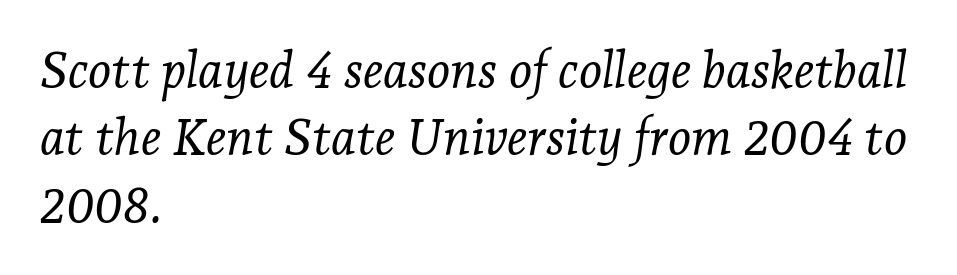
Q: Is the text bold? A: No.
Q: Is the text italic (slanted)? A: Yes, it leans right by about 7 degrees.
Q: Is the typeface a serif or a sans-serif typeface? A: Serif.
Q: Is the text underlined? A: No.
Q: How is the paragraph aligned? A: Left-aligned.
Q: Is the spacing between letters normal or unusually wide? A: Normal.
Q: Is the spacing between lines tight, normal or loose? A: Normal.
Q: Width (condensed, normal, or wide)? A: Normal.
Q: Stroke contrast? A: Low.
Q: x-height? A: Medium.
Q: Monospaced? A: No.
